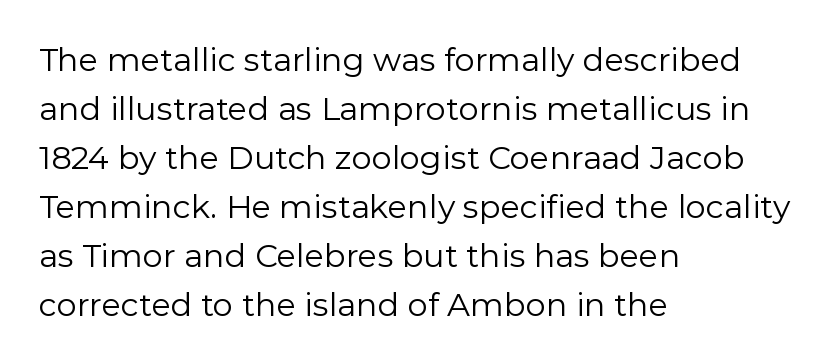
Q: Is the text bold? A: No.
Q: Is the text italic (slanted)? A: No, it is upright.
Q: Is the typeface a serif or a sans-serif typeface? A: Sans-serif.
Q: Is the text underlined? A: No.
Q: How is the paragraph aligned? A: Left-aligned.
Q: Is the spacing between letters normal or unusually wide? A: Normal.
Q: Is the spacing between lines tight, normal or loose? A: Normal.
Q: Width (condensed, normal, or wide)? A: Normal.
Q: Stroke contrast? A: Low.
Q: x-height? A: Medium.
Q: Monospaced? A: No.
